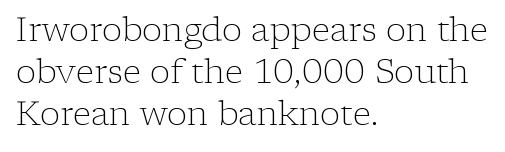
Q: Is the text bold? A: No.
Q: Is the text italic (slanted)? A: No, it is upright.
Q: Is the typeface a serif or a sans-serif typeface? A: Serif.
Q: Is the text underlined? A: No.
Q: How is the paragraph aligned? A: Left-aligned.
Q: Is the spacing between letters normal or unusually wide? A: Normal.
Q: Width (condensed, normal, or wide)? A: Normal.
Q: Stroke contrast? A: Low.
Q: x-height? A: Medium.
Q: Monospaced? A: No.
